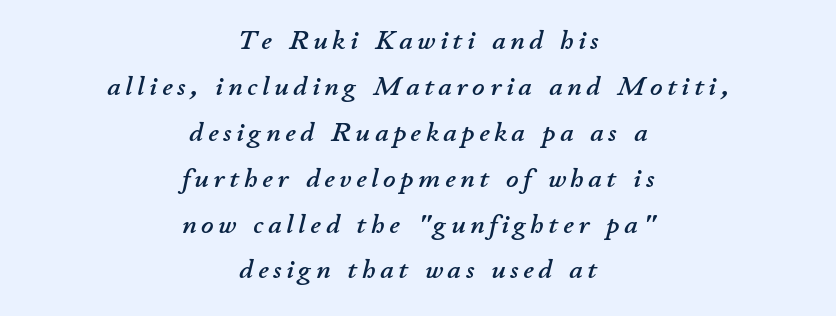
{"italic": "yes", "lean": "right", "slant_degrees": 11, "underline": "no", "align": "center", "line_spacing": "normal", "line_spacing_ratio": 1.7, "glyph_px": 27}
